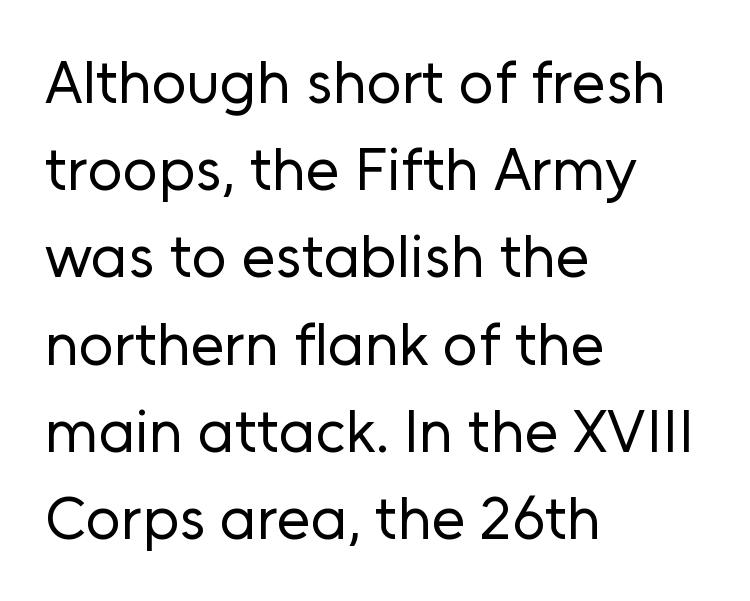
The rendering shows plain stroke endings on the letterforms — a sans-serif design. The cut favours lightness, reaching ordinary text weight at its darkest. Leading: standard. Here the designer chose a conventional face with non-uniform glyph widths.
